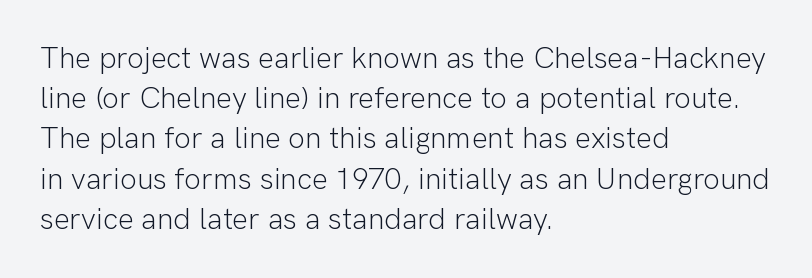
{"serif": "no", "italic": "no", "bold": "no", "weight": "light", "width": "normal", "stroke_contrast": "low", "x_height": "medium", "monospaced": "no", "underline": "no", "align": "left", "line_spacing": "normal", "line_spacing_ratio": 1.34, "letter_spacing": "normal", "letter_spacing_em": 0.0, "glyph_px": 30}
